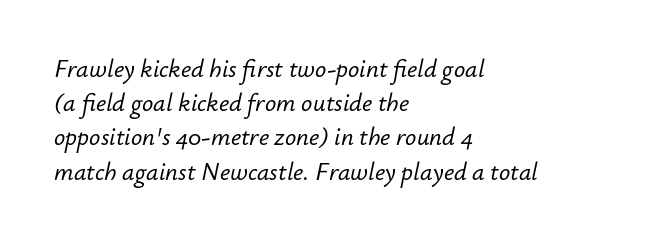
Q: Is the text italic (slanted)? A: Yes, it leans right by about 12 degrees.
Q: Is the text underlined? A: No.
Q: How is the paragraph aligned? A: Left-aligned.
Q: Is the spacing between letters normal or unusually wide? A: Normal.
Q: Is the spacing between lines tight, normal or loose? A: Normal.
